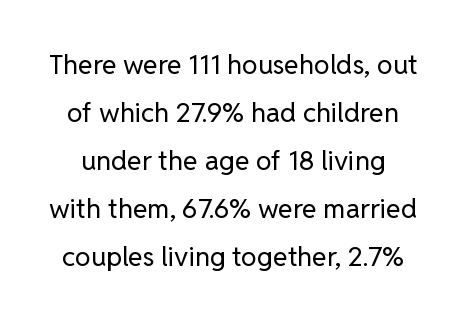
The image shows 27 px text type, upright; set line spacing 1.78x, normal letter spacing, not underlined.
